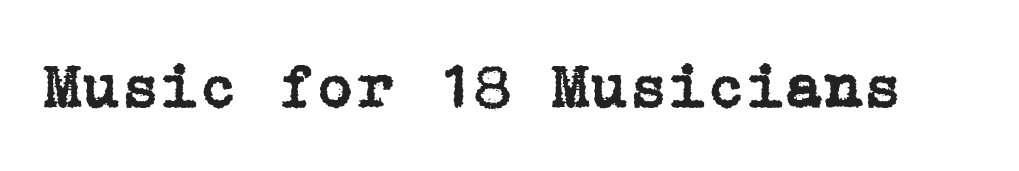
The passage shown has conventional tracking throughout. Vertical strokes here are truly vertical. Serif or sans? Serif — the stroke terminals have little feet. The specimen omits any rule beneath the text block's lines.
